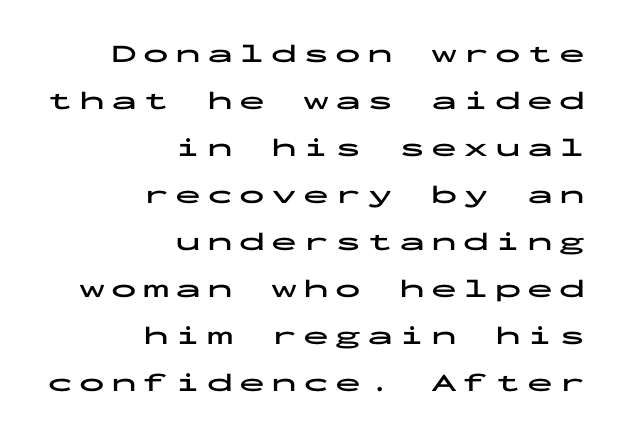
{"italic": "no", "bold": "yes", "underline": "no", "align": "right", "line_spacing_ratio": 1.81, "letter_spacing": "wide", "letter_spacing_em": 0.23, "glyph_px": 26}
